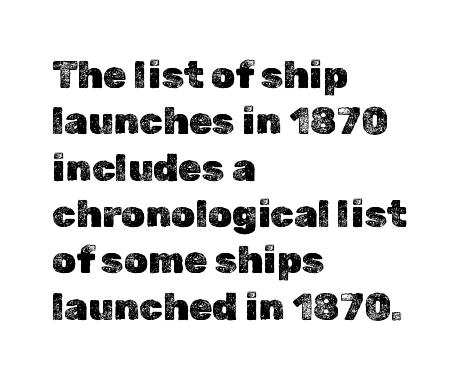
The image shows 38 px text type, upright; set left-aligned, line spacing 1.22x, normal letter spacing, not underlined; a medium x-height.
